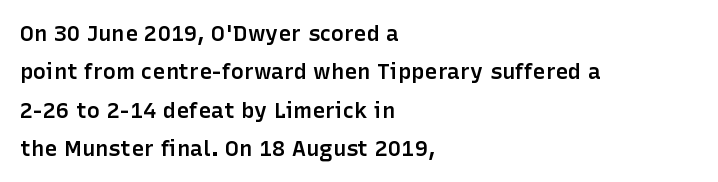
{"italic": "no", "bold": "semi", "underline": "no", "align": "left", "line_spacing_ratio": 1.74, "letter_spacing": "normal", "letter_spacing_em": 0.0, "glyph_px": 22}
